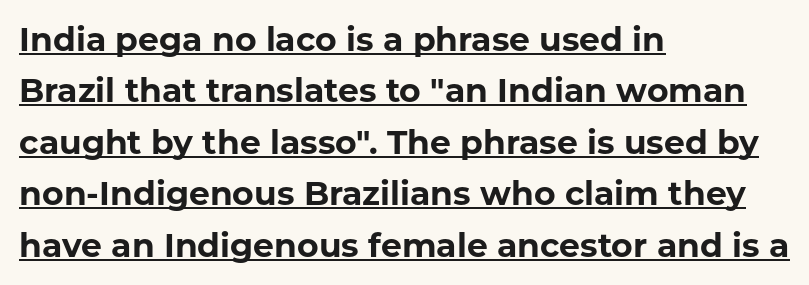
The image shows 33 px bold sans-serif type, upright; set left-aligned, normal line spacing (1.56x), normal letter spacing, underlined; low stroke contrast and a medium x-height.
